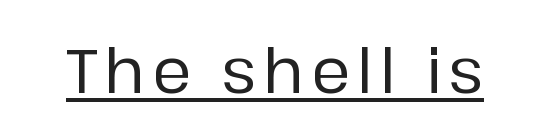
The image shows 61 px sans-serif type, upright; set underlined; low stroke contrast and a medium x-height.
